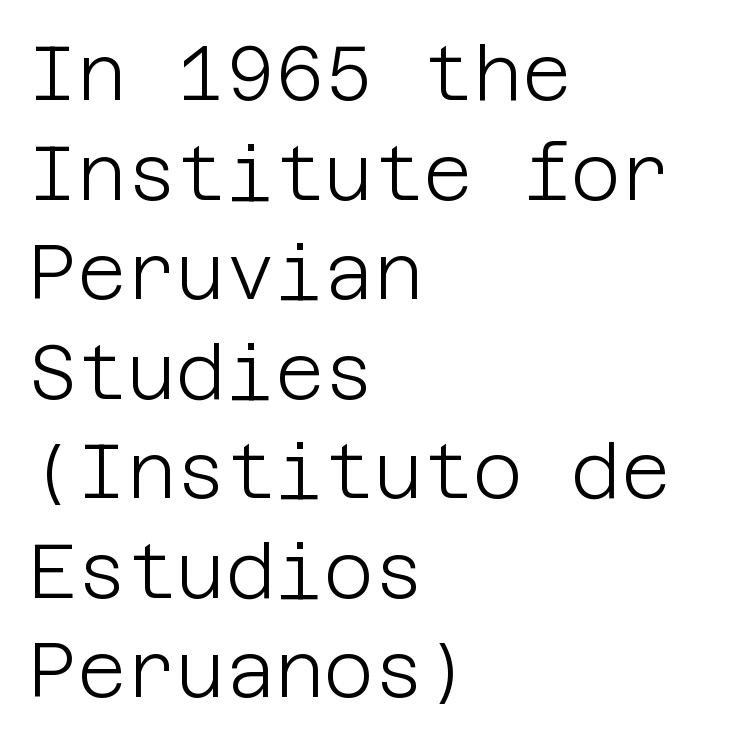
{"serif": "no", "italic": "no", "bold": "no", "weight": "light", "width": "normal", "stroke_contrast": "low", "x_height": "large", "underline": "no", "align": "left", "line_spacing": "normal", "line_spacing_ratio": 1.31, "letter_spacing": "normal", "letter_spacing_em": 0.0, "glyph_px": 76}
